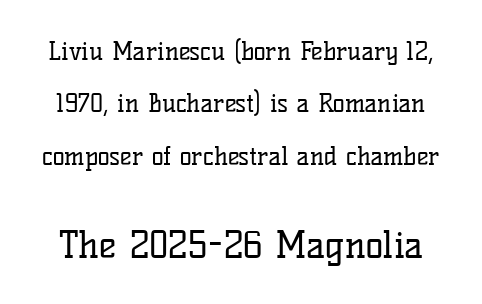
{"serif": "yes", "italic": "no", "bold": "no", "weight": "regular", "width": "normal", "stroke_contrast": "low", "x_height": "medium", "monospaced": "no", "underline": "no", "line_spacing": "loose", "line_spacing_ratio": 2.1, "letter_spacing": "normal", "letter_spacing_em": 0.0, "larger_block": "second", "size_ratio": 1.48, "glyph_px": 37}
